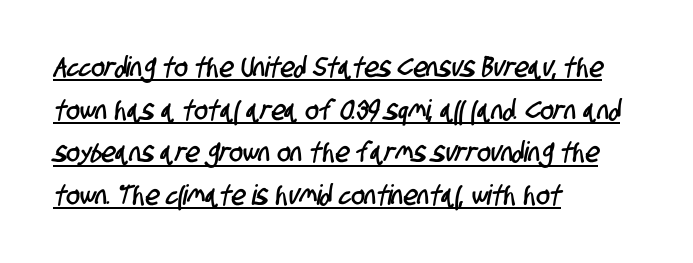
{"serif": "no", "width": "condensed", "stroke_contrast": "low", "x_height": "large", "monospaced": "no", "underline": "yes", "align": "left", "line_spacing": "normal", "line_spacing_ratio": 1.52, "letter_spacing": "normal", "letter_spacing_em": 0.0, "glyph_px": 28}
